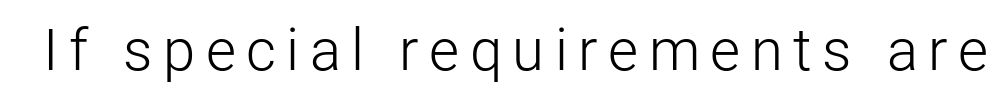
The letters carry no serifs — their stems end cleanly without finishing strokes. Letters have the restrained weight of plain body copy at most. Check the space under the baseline: it is left empty. Looks like regular typesetting: each glyph gets only the width it needs. The specimen reads as upright at a glance.
